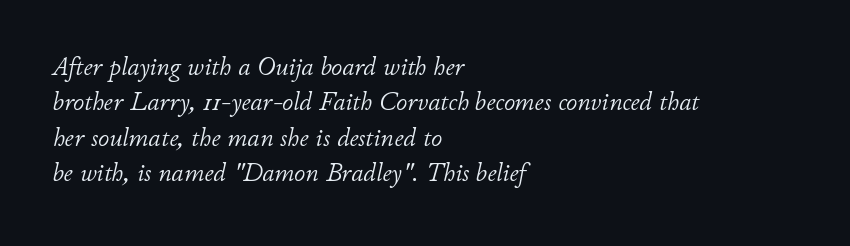
Q: Is the text bold? A: No.
Q: Is the text italic (slanted)? A: Yes, it leans right by about 11 degrees.
Q: Is the text underlined? A: No.
Q: How is the paragraph aligned? A: Left-aligned.
Q: Is the spacing between letters normal or unusually wide? A: Normal.
Q: Is the spacing between lines tight, normal or loose? A: Normal.
